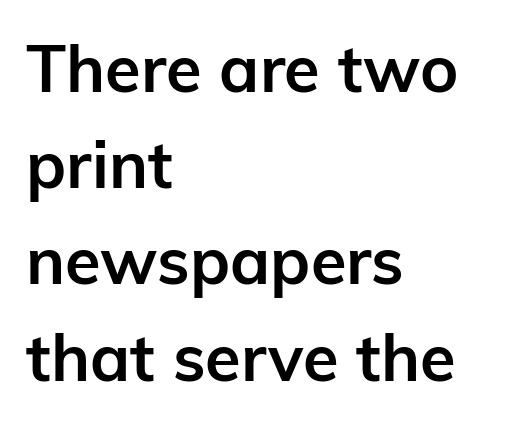
Q: Is the text bold? A: Yes.
Q: Is the text italic (slanted)? A: No, it is upright.
Q: Is the typeface a serif or a sans-serif typeface? A: Sans-serif.
Q: Is the text underlined? A: No.
Q: How is the paragraph aligned? A: Left-aligned.
Q: Is the spacing between letters normal or unusually wide? A: Normal.
Q: Is the spacing between lines tight, normal or loose? A: Normal.
Q: Width (condensed, normal, or wide)? A: Normal.
Q: Stroke contrast? A: Low.
Q: x-height? A: Medium.
Q: Monospaced? A: No.
